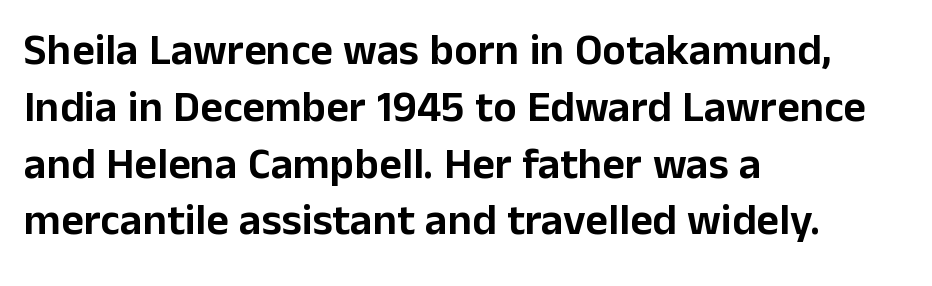
Q: Is the text italic (slanted)? A: No, it is upright.
Q: Is the typeface a serif or a sans-serif typeface? A: Sans-serif.
Q: Is the text underlined? A: No.
Q: How is the paragraph aligned? A: Left-aligned.
Q: Is the spacing between letters normal or unusually wide? A: Normal.
Q: Is the spacing between lines tight, normal or loose? A: Normal.
Q: Width (condensed, normal, or wide)? A: Normal.
Q: Stroke contrast? A: Low.
Q: x-height? A: Medium.
Q: Monospaced? A: No.
